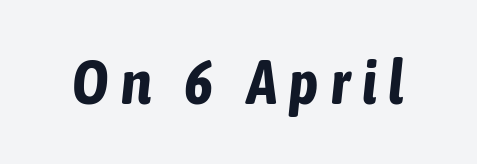
Q: Is the text bold? A: Yes.
Q: Is the text italic (slanted)? A: Yes, it leans right by about 6 degrees.
Q: Is the text underlined? A: No.
Q: Is the spacing between letters normal or unusually wide? A: Unusually wide.
Q: Width (condensed, normal, or wide)? A: Condensed.
Q: Stroke contrast? A: Low.
Q: x-height? A: Medium.
Q: Monospaced? A: No.
